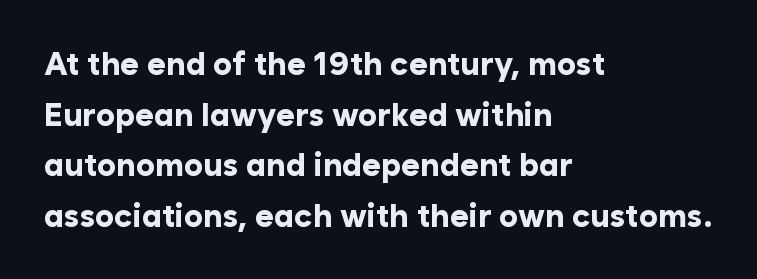
Notice how thick the strokes are: this is what a full bold looks like. The typeface chosen for these lines omits serifs. This sample has the flowing, uneven cadence of proportional lettering. The lines in this sample share a left origin and differ only in where they stop. These lines keep a tight, regular rhythm from letter to letter.
